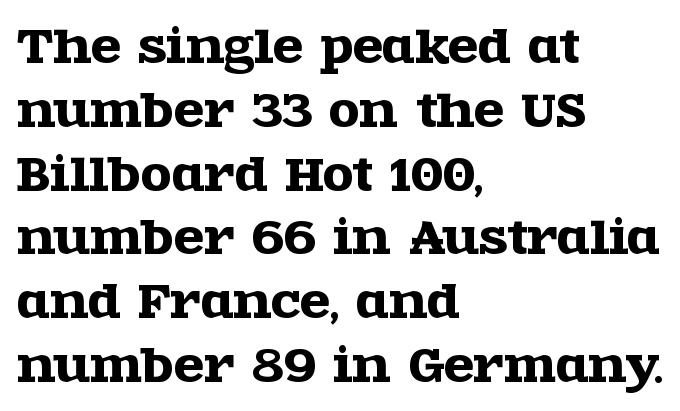
Casual observation: everything's shoved over to the left. Check where the strokes stop: tiny serifs finish them off. The line-height multiplier appears to be the usual default. Style check: upright. In terms of letterspacing, this is plain default setting. A bare baseline throughout the passage.
